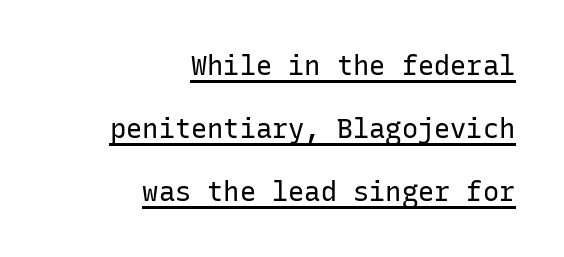
{"italic": "no", "bold": "no", "underline": "yes", "align": "right", "line_spacing": "loose", "line_spacing_ratio": 2.33, "letter_spacing": "normal", "letter_spacing_em": 0.0, "glyph_px": 27}
